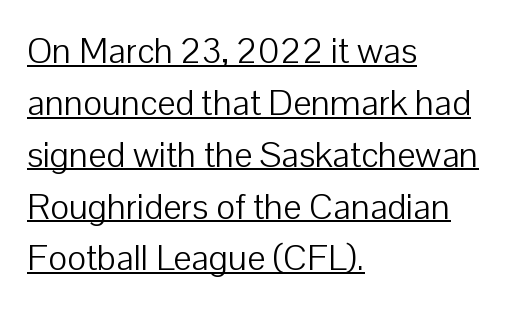
Q: Is the text bold? A: No.
Q: Is the text italic (slanted)? A: No, it is upright.
Q: Is the typeface a serif or a sans-serif typeface? A: Sans-serif.
Q: Is the text underlined? A: Yes.
Q: How is the paragraph aligned? A: Left-aligned.
Q: Is the spacing between letters normal or unusually wide? A: Normal.
Q: Is the spacing between lines tight, normal or loose? A: Normal.
Q: Width (condensed, normal, or wide)? A: Normal.
Q: Stroke contrast? A: Low.
Q: x-height? A: Medium.
Q: Monospaced? A: No.
